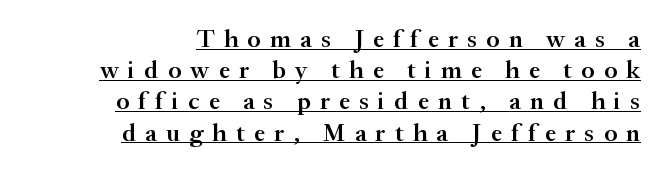
The image shows 25 px text type, upright; set right-aligned, normal line spacing (1.25x), unusually wide letter spacing (+0.37 em), underlined.
